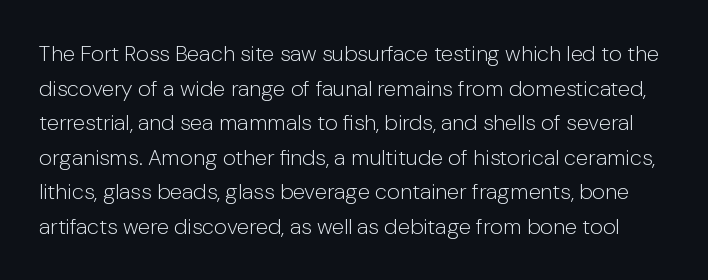
Letters rest on an invisible, unmarked baseline. These glyphs show unthickened strokes, regular width or finer. Horizontal bands of white between lines are of average thickness. The letterforms sit shoulder to shoulder at normal distance. Nope, not italic — everything's standing straight.
